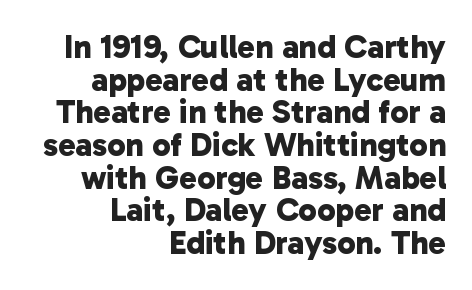
The rendering keeps characters at their native spacing. Visually the block forms a straight wall on the right and a jagged coastline on the left. These lines carry a lot of weight — the face is fully bold. Students, observe: this is what under-led, compact text looks like.
